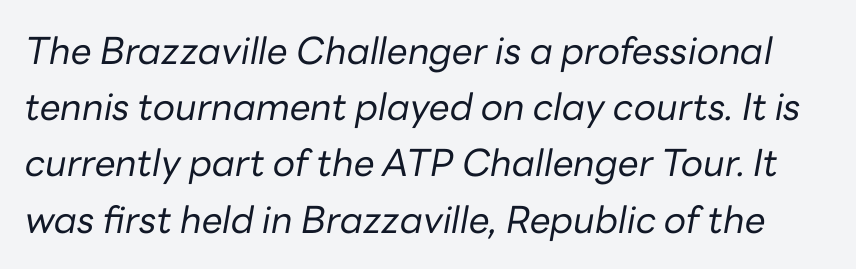
Rendered with sloped, italic letterforms. Leading matches the norm, producing a regular column. Compared with typical body copy, the letter spacing here is the same. Any mark beneath the type? The region is blank. Stroke mass is kept to a normal reading level or below.
